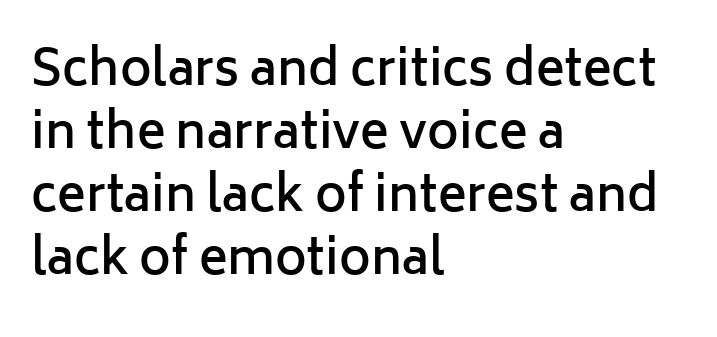
Q: Is the text bold? A: Semi-bold.
Q: Is the text italic (slanted)? A: No, it is upright.
Q: Is the typeface a serif or a sans-serif typeface? A: Sans-serif.
Q: Is the text underlined? A: No.
Q: How is the paragraph aligned? A: Left-aligned.
Q: Is the spacing between letters normal or unusually wide? A: Normal.
Q: Is the spacing between lines tight, normal or loose? A: Normal.
Q: Width (condensed, normal, or wide)? A: Normal.
Q: Stroke contrast? A: Low.
Q: x-height? A: Medium.
Q: Monospaced? A: No.
